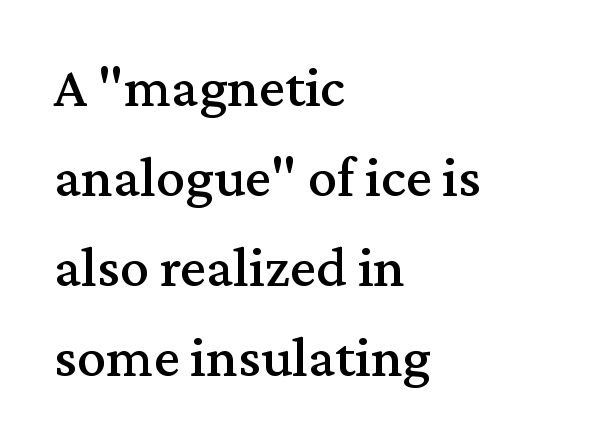
These lines are rendered in a variable-pitch font. The passage shown has conventional tracking throughout. Observe the serifs anchoring each vertical stroke in this sample. Is there much room between lines? A standard amount, neither cramped nor airy. Do the letters lean? They stand straight.
